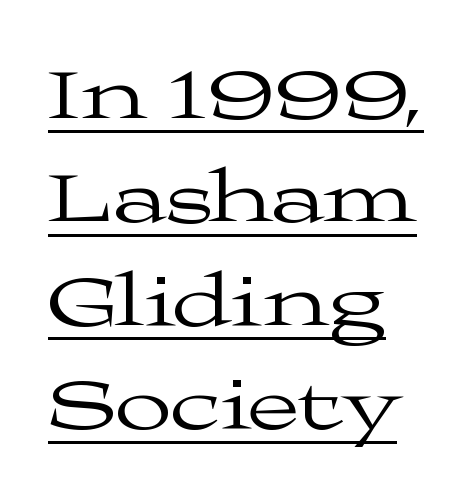
The image shows 75 px regular-weight, wide serif type, upright; set left-aligned, normal line spacing (1.38x), normal letter spacing, underlined; medium stroke contrast and a medium x-height.
